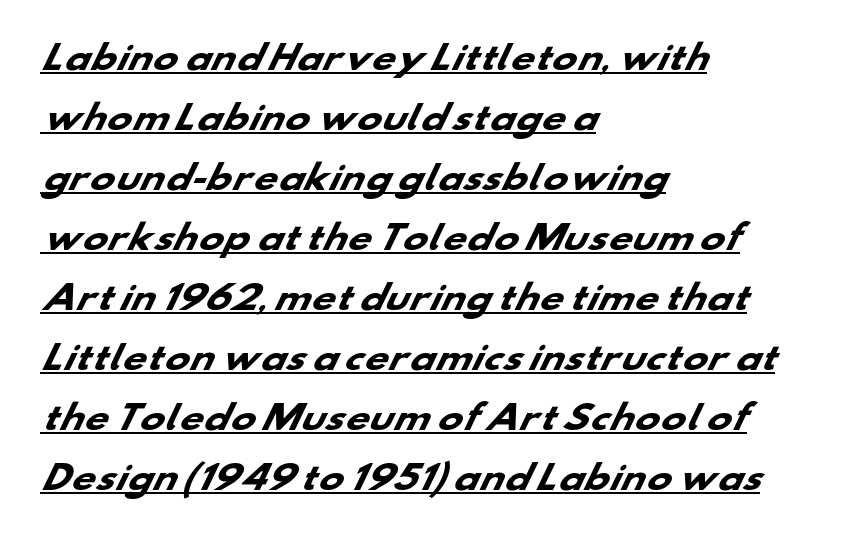
The image shows 33 px heavy, wide sans-serif type; set left-aligned, line spacing 1.82x, normal letter spacing, underlined; low stroke contrast and a small x-height.
